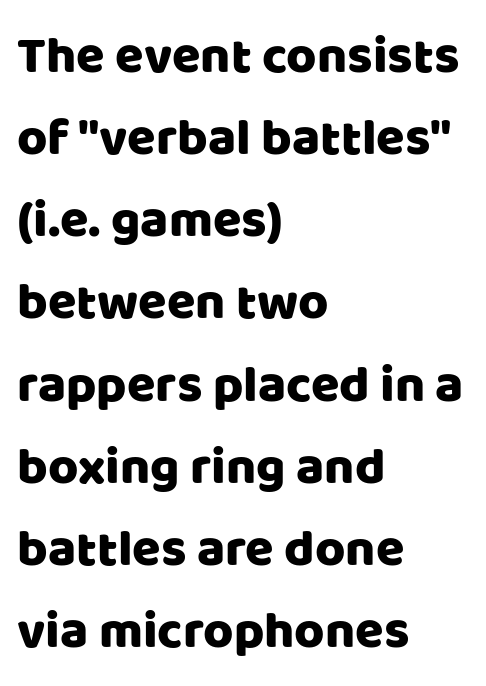
This rendering leaves character spacing at its baseline value. To sum up the face: it is a sans, with no serifs. Is this a fixed-width face? No — the glyphs have proportional, varying widths. Visually the block forms a straight wall on the left and a jagged coastline on the right. Just letters on the line, the space beneath them empty. A typesetter would mark this as roman, not italic.
